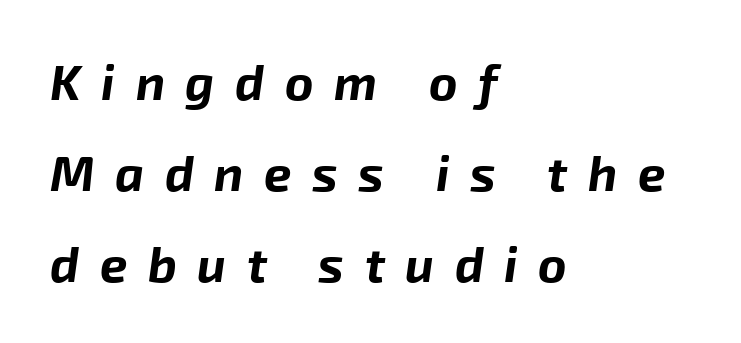
Q: Is the text bold? A: Yes.
Q: Is the text italic (slanted)? A: Yes, it leans right by about 8 degrees.
Q: Is the text underlined? A: No.
Q: How is the paragraph aligned? A: Left-aligned.
Q: Is the spacing between letters normal or unusually wide? A: Unusually wide.
Q: Width (condensed, normal, or wide)? A: Normal.
Q: Stroke contrast? A: Low.
Q: x-height? A: Medium.
Q: Monospaced? A: No.
